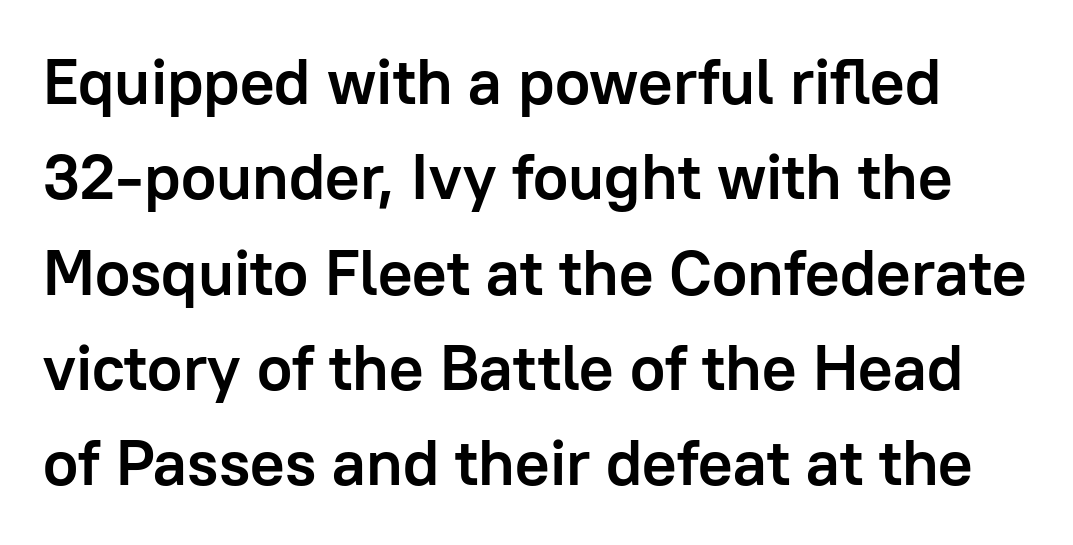
The image shows 64 px semibold sans-serif type, upright; set normal line spacing (1.49x), normal letter spacing, not underlined; low stroke contrast and a medium x-height.
